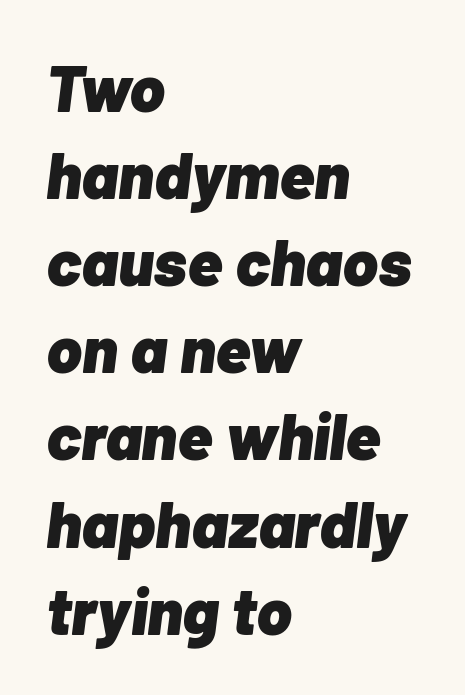
{"italic": "yes", "lean": "right", "slant_degrees": 7, "bold": "yes", "weight": "heavy", "width": "normal", "stroke_contrast": "low", "x_height": "medium", "monospaced": "no", "underline": "no", "align": "left", "line_spacing": "normal", "line_spacing_ratio": 1.32, "letter_spacing": "normal", "letter_spacing_em": 0.0, "glyph_px": 66}
